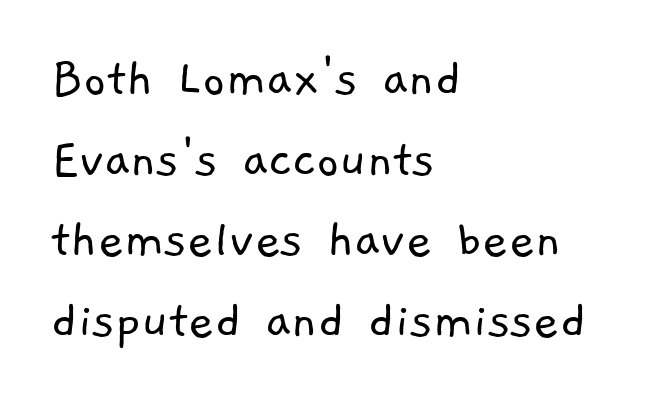
Q: Is the text bold? A: No.
Q: Is the typeface a serif or a sans-serif typeface? A: Sans-serif.
Q: Is the text underlined? A: No.
Q: How is the paragraph aligned? A: Left-aligned.
Q: Is the spacing between letters normal or unusually wide? A: Normal.
Q: Is the spacing between lines tight, normal or loose? A: Normal.
Q: Width (condensed, normal, or wide)? A: Normal.
Q: Stroke contrast? A: Low.
Q: x-height? A: Medium.
Q: Monospaced? A: No.
